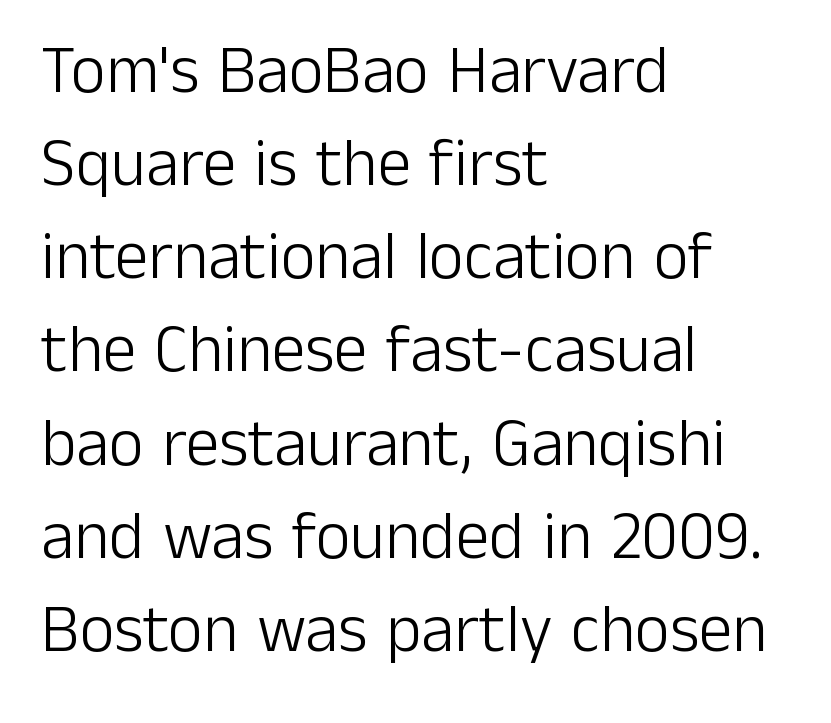
The font family rendered here belongs to the sans-serif group. The letterforms sit at book weight or below. Rendered with straight, roman letterforms. The words here are not underlined.
